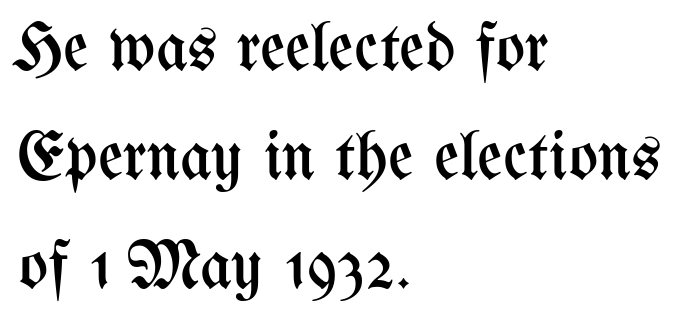
The block of text has a typical density, with ordinary space between rows. Quick note: underline off. No extra ink here — the face is not bold. A roman cut, with each character standing at attention. Line starts are locked; line ends wander.
